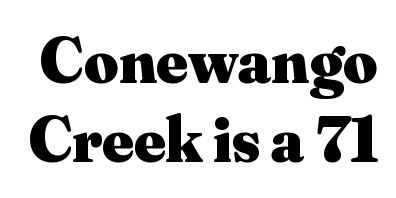
Q: Is the text bold? A: Yes.
Q: Is the text italic (slanted)? A: No, it is upright.
Q: Is the typeface a serif or a sans-serif typeface? A: Serif.
Q: Is the text underlined? A: No.
Q: Is the spacing between letters normal or unusually wide? A: Normal.
Q: Width (condensed, normal, or wide)? A: Normal.
Q: Stroke contrast? A: Medium.
Q: x-height? A: Small.
Q: Monospaced? A: No.
